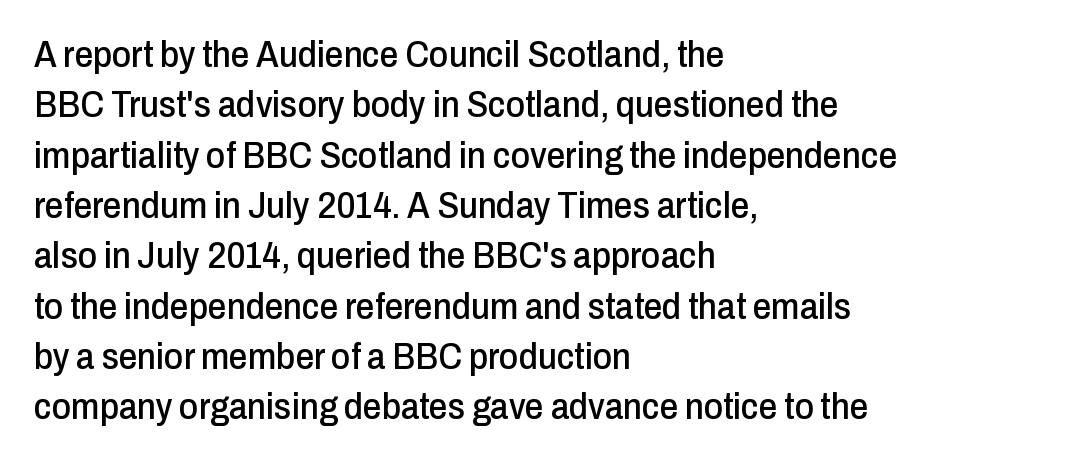
{"serif": "no", "italic": "no", "width": "condensed", "stroke_contrast": "low", "x_height": "medium", "monospaced": "no", "underline": "no", "align": "left", "line_spacing": "normal", "line_spacing_ratio": 1.36, "letter_spacing": "normal", "letter_spacing_em": 0.0, "glyph_px": 37}
